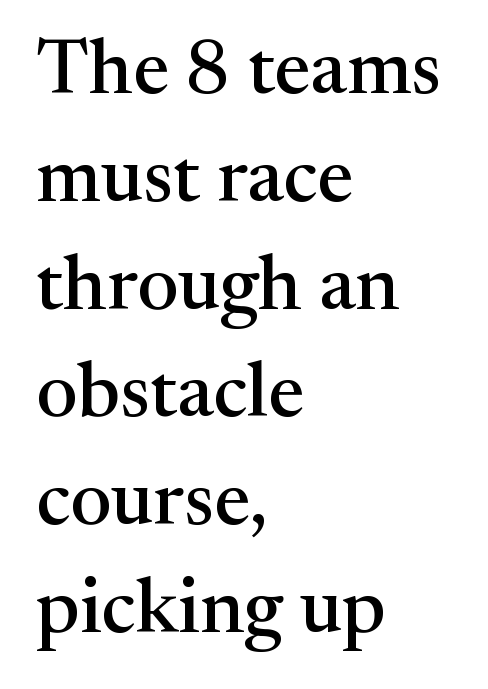
The image shows 77 px serif type, upright; set left-aligned, normal line spacing (1.4x), normal letter spacing, not underlined; medium stroke contrast and a medium x-height.
